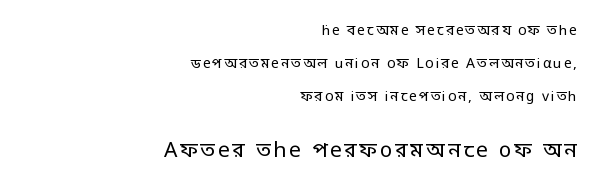
The image shows 21 px text type, upright; set right-aligned, loose line spacing (2.34x), not underlined; the second (bottom) block is 1.5x larger.
